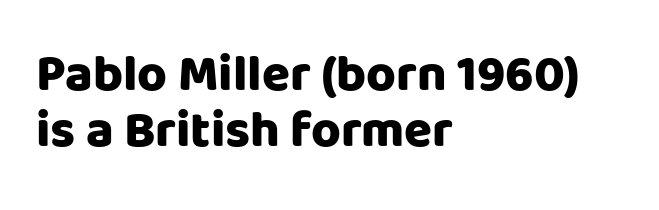
Casual observation: everything's shoved over to the left. Interline gaps are noticeably narrow in this sample. Just letters on the line, the space beneath them empty. Posture: upright roman. Regarding serifs, this sample does without them. Tracking here is standard; glyphs follow each other at the usual distance.
